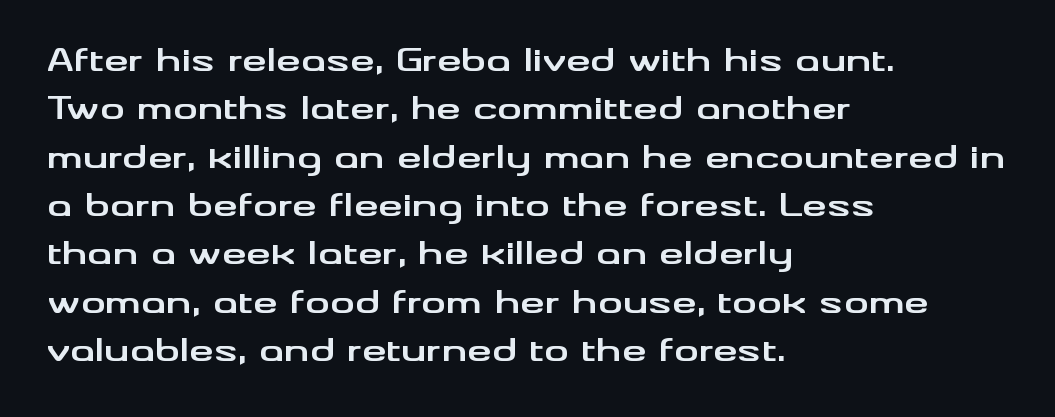
Words appear dense and cohesive because spacing is normal. Rows of type keep a routine distance in the vertical direction. I'd describe the lettering as bold — thick and assertive. Note the varied advance widths — an 'i' is clearly narrower than an 'm'. The axis of the letterforms is exactly vertical.
